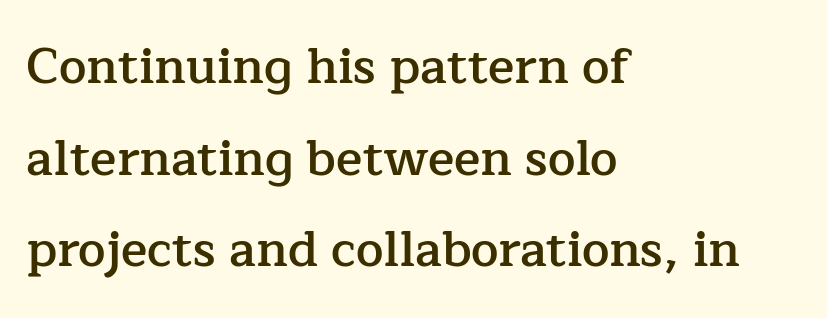
Left-aligned paragraph, ragged on the right. Observe the ordinary spacing: letters are neighbours, not strangers. The type sits square on the baseline with zero lean. On the weight axis this lands at semibold, roughly 600. To sum up the face: it has serifs.
